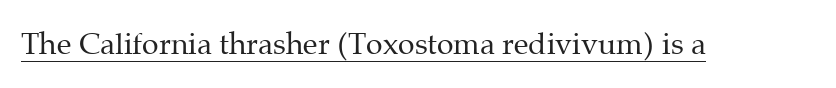
The typography opts for an upright posture over an oblique one. A serif font was chosen for this passage. The horizontal fit of the characters is conventional and even. Character widths vary here, with narrow letters taking less room than wide ones.
